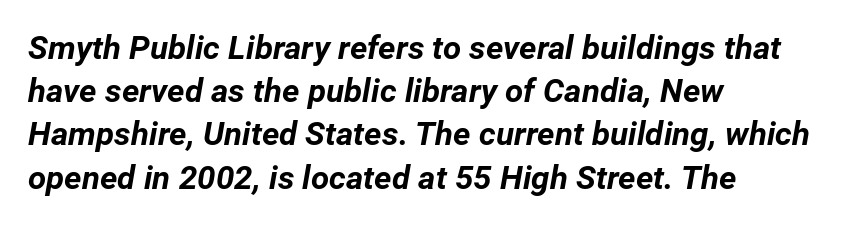
{"italic": "yes", "lean": "right", "slant_degrees": 12, "bold": "yes", "weight": "bold", "width": "normal", "stroke_contrast": "low", "x_height": "medium", "monospaced": "no", "underline": "no", "align": "left", "line_spacing": "normal", "line_spacing_ratio": 1.31, "letter_spacing": "normal", "letter_spacing_em": 0.0, "glyph_px": 33}
